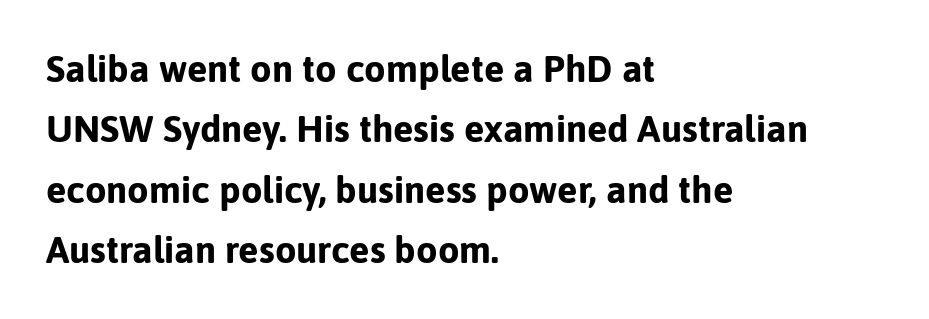
Q: Is the text bold? A: Yes.
Q: Is the text italic (slanted)? A: No, it is upright.
Q: Is the typeface a serif or a sans-serif typeface? A: Sans-serif.
Q: Is the text underlined? A: No.
Q: How is the paragraph aligned? A: Left-aligned.
Q: Is the spacing between letters normal or unusually wide? A: Normal.
Q: Is the spacing between lines tight, normal or loose? A: Normal.
Q: Width (condensed, normal, or wide)? A: Normal.
Q: Stroke contrast? A: Low.
Q: x-height? A: Medium.
Q: Monospaced? A: No.
